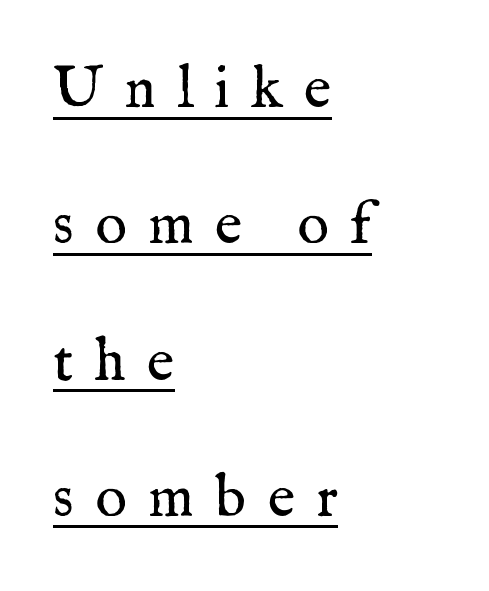
The image shows 59 px regular-weight serif type, upright; set left-aligned, loose line spacing (2.31x), unusually wide letter spacing (+0.36 em), underlined; medium stroke contrast and a medium x-height.
